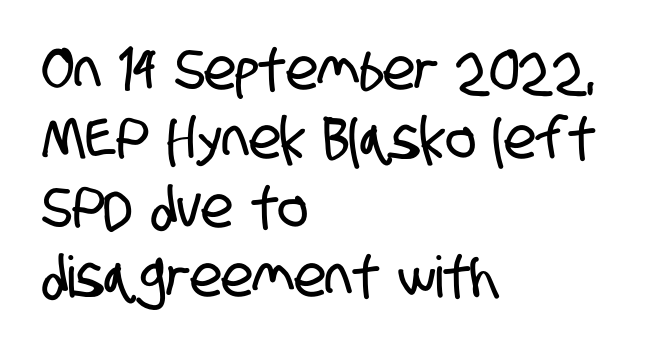
The image shows 57 px condensed sans-serif type; set left-aligned, line spacing 1.21x, normal letter spacing, not underlined; low stroke contrast and a large x-height.
